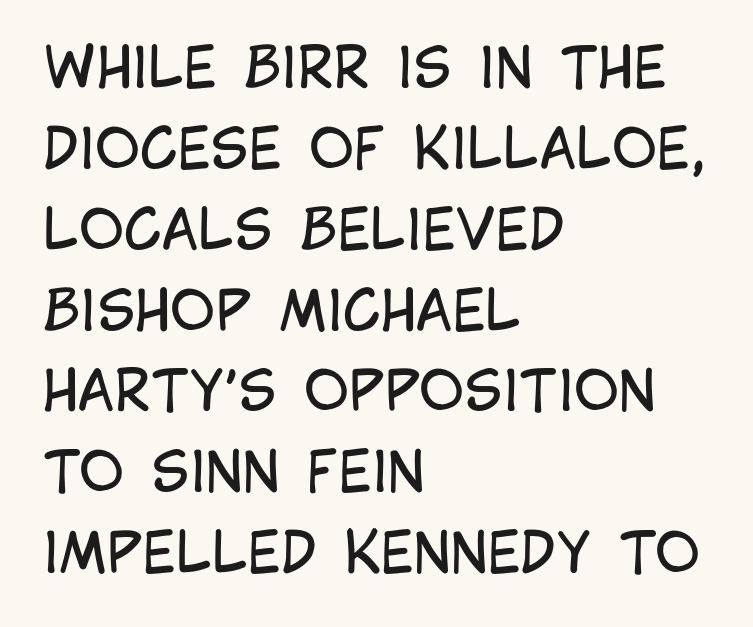
The image shows 55 px regular-weight, condensed sans-serif type, upright; set left-aligned, normal line spacing (1.47x), normal letter spacing, not underlined; low stroke contrast and a large x-height.
